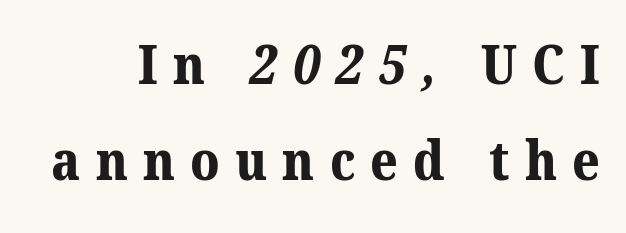
Q: Is the text bold? A: Yes.
Q: Is the typeface a serif or a sans-serif typeface? A: Serif.
Q: Is the text underlined? A: No.
Q: Is the spacing between letters normal or unusually wide? A: Unusually wide.
Q: Width (condensed, normal, or wide)? A: Normal.
Q: Stroke contrast? A: Medium.
Q: x-height? A: Medium.
Q: Monospaced? A: No.
